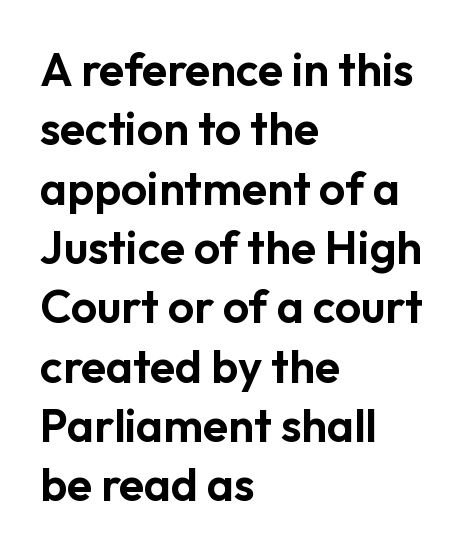
{"serif": "no", "italic": "no", "width": "normal", "stroke_contrast": "low", "x_height": "medium", "monospaced": "no", "underline": "no", "align": "left", "line_spacing": "normal", "line_spacing_ratio": 1.29, "letter_spacing": "normal", "letter_spacing_em": 0.0, "glyph_px": 46}
